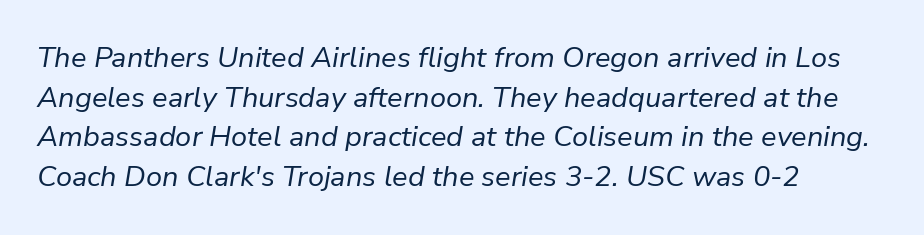
The characters are drawn with everyday or finer stroke widths. Honestly, the row spacing looks completely unremarkable. The specimen omits any rule beneath the text block's lines. Is the block centered? No — it sits flush against the left margin.
